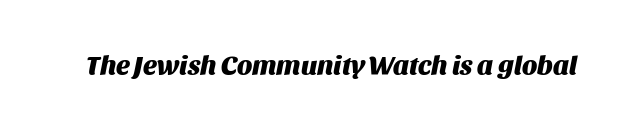
Q: Is the text bold? A: Yes.
Q: Is the text italic (slanted)? A: Yes, it leans right by about 11 degrees.
Q: Is the text underlined? A: No.
Q: Is the spacing between letters normal or unusually wide? A: Normal.
